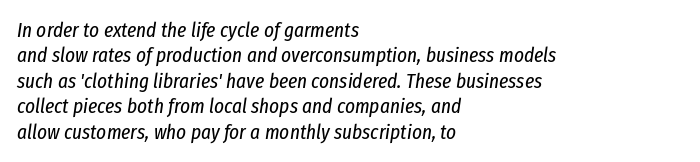
{"italic": "yes", "lean": "right", "slant_degrees": 8, "bold": "no", "underline": "no", "align": "left", "line_spacing_ratio": 1.21, "letter_spacing": "normal", "letter_spacing_em": 0.0, "glyph_px": 21}
